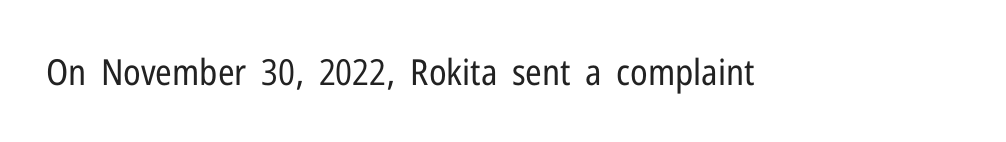
{"serif": "no", "italic": "no", "bold": "no", "weight": "regular", "width": "condensed", "stroke_contrast": "low", "x_height": "medium", "monospaced": "no", "underline": "no", "letter_spacing": "normal", "letter_spacing_em": 0.0, "glyph_px": 36}
